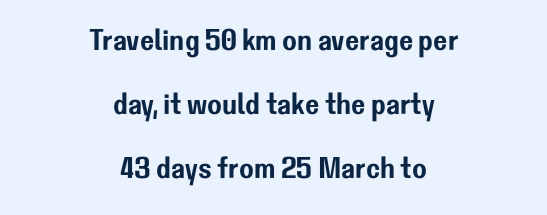
{"serif": "no", "italic": "no", "width": "normal", "stroke_contrast": "low", "x_height": "medium", "monospaced": "no", "underline": "no", "align": "center", "line_spacing": "loose", "line_spacing_ratio": 2.14, "letter_spacing": "normal", "letter_spacing_em": 0.0, "glyph_px": 30}
